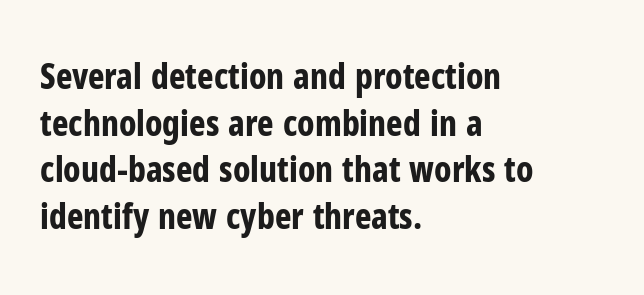
The image shows 35 px bold, condensed sans-serif type, upright; set left-aligned, normal line spacing (1.33x), normal letter spacing, not underlined; low stroke contrast and a medium x-height.
